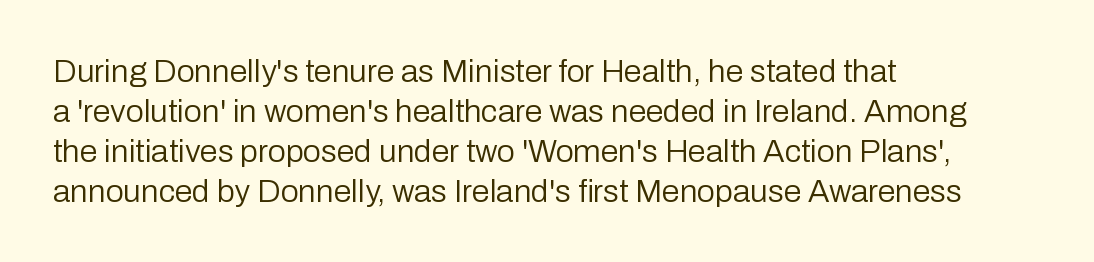
The image shows 32 px regular-weight sans-serif type, upright; set left-aligned, normal line spacing (1.25x), normal letter spacing, not underlined; low stroke contrast and a medium x-height.
